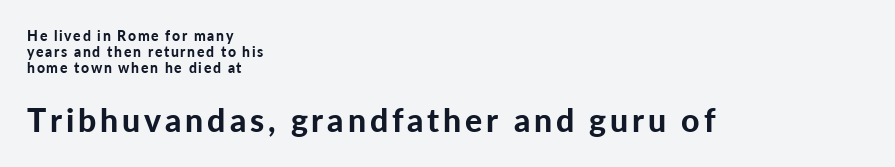
Q: Is the text bold? A: Yes.
Q: Is the text italic (slanted)? A: No, it is upright.
Q: Is the typeface a serif or a sans-serif typeface? A: Sans-serif.
Q: Is the text underlined? A: No.
Q: How is the paragraph aligned? A: Left-aligned.
Q: Is the spacing between lines tight, normal or loose? A: Tight.
Q: Which block of text is set in a larger size, the first (top) or the second (bottom)? A: The second (bottom) one.
Q: Width (condensed, normal, or wide)? A: Normal.
Q: Stroke contrast? A: Low.
Q: x-height? A: Medium.
Q: Monospaced? A: No.
